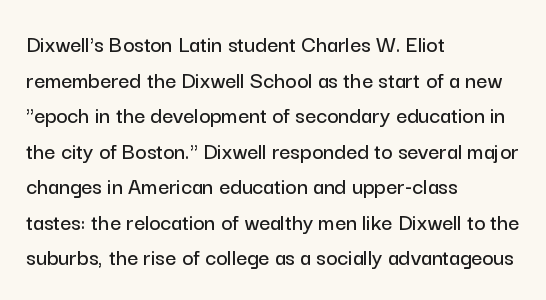
Q: Is the text italic (slanted)? A: No, it is upright.
Q: Is the text underlined? A: No.
Q: How is the paragraph aligned? A: Left-aligned.
Q: Is the spacing between letters normal or unusually wide? A: Normal.
Q: Is the spacing between lines tight, normal or loose? A: Normal.
